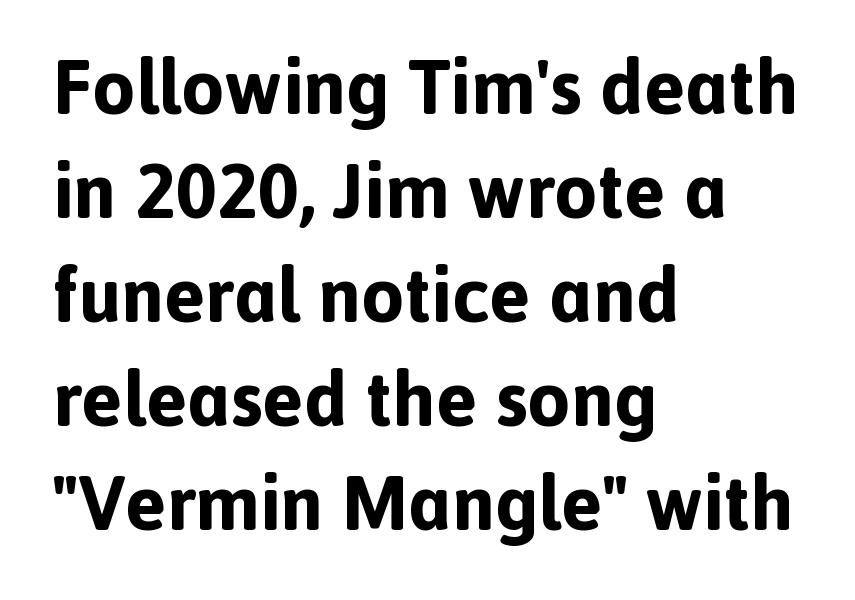
{"serif": "no", "italic": "no", "bold": "yes", "weight": "bold", "width": "normal", "x_height": "medium", "monospaced": "no", "underline": "no", "align": "left", "line_spacing": "normal", "line_spacing_ratio": 1.35, "letter_spacing": "normal", "letter_spacing_em": 0.0, "glyph_px": 77}
